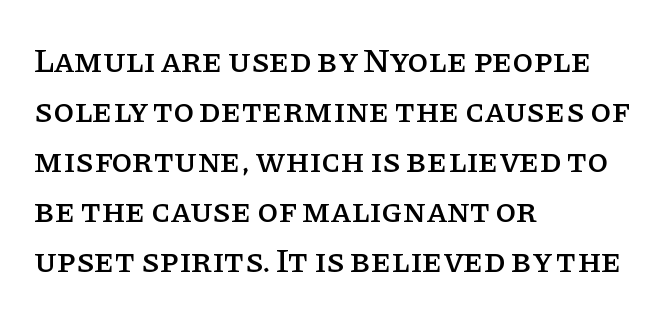
Q: Is the text italic (slanted)? A: No, it is upright.
Q: Is the typeface a serif or a sans-serif typeface? A: Serif.
Q: Is the text underlined? A: No.
Q: How is the paragraph aligned? A: Left-aligned.
Q: Is the spacing between letters normal or unusually wide? A: Normal.
Q: Is the spacing between lines tight, normal or loose? A: Normal.
Q: Width (condensed, normal, or wide)? A: Normal.
Q: Stroke contrast? A: Low.
Q: x-height? A: Large.
Q: Monospaced? A: No.
